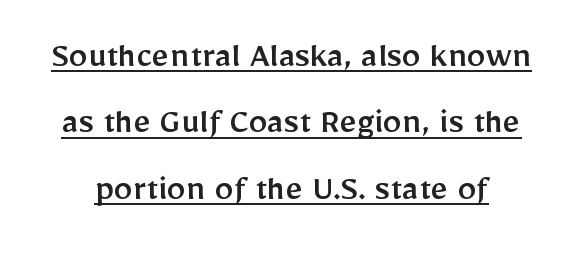
Q: Is the text italic (slanted)? A: No, it is upright.
Q: Is the typeface a serif or a sans-serif typeface? A: Sans-serif.
Q: Is the text underlined? A: Yes.
Q: Is the spacing between letters normal or unusually wide? A: Normal.
Q: Width (condensed, normal, or wide)? A: Normal.
Q: Stroke contrast? A: Low.
Q: x-height? A: Medium.
Q: Monospaced? A: No.
